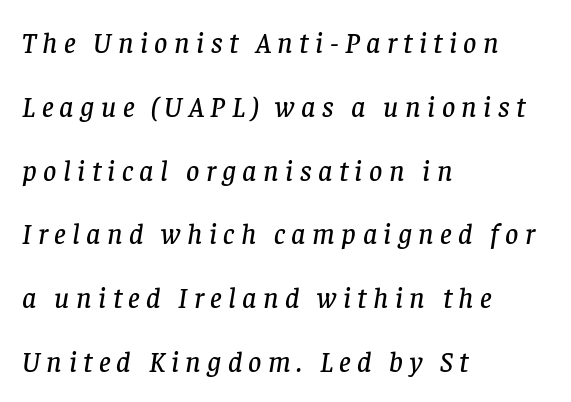
The image shows 29 px serif type, italic (leaning right); set left-aligned, loose line spacing (2.2x), unusually wide letter spacing (+0.22 em), not underlined; low stroke contrast and a large x-height.
